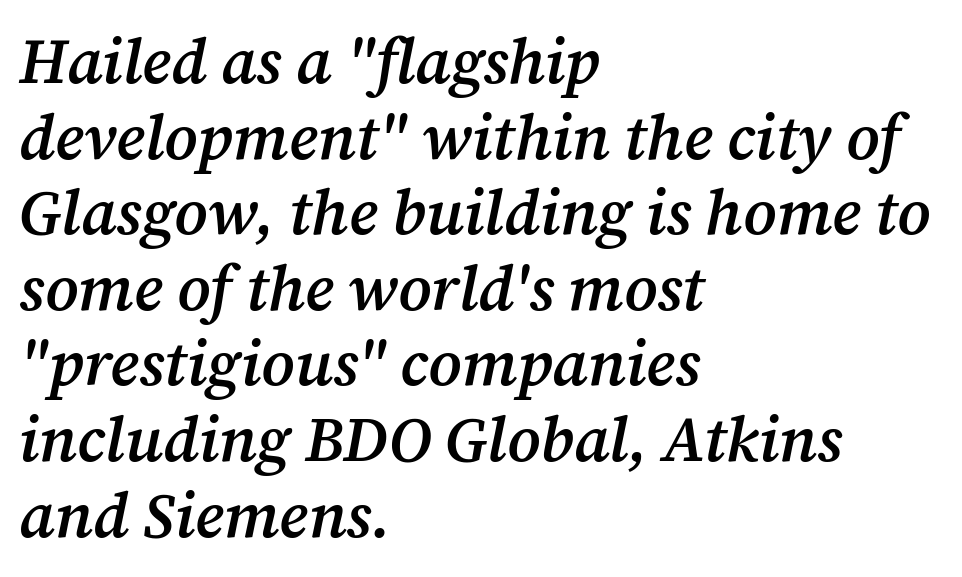
{"serif": "yes", "italic": "yes", "lean": "right", "slant_degrees": 12, "bold": "semi", "weight": "semibold", "width": "normal", "stroke_contrast": "medium", "x_height": "medium", "monospaced": "no", "underline": "no", "align": "left", "line_spacing_ratio": 1.2, "letter_spacing": "normal", "letter_spacing_em": 0.0, "glyph_px": 63}
